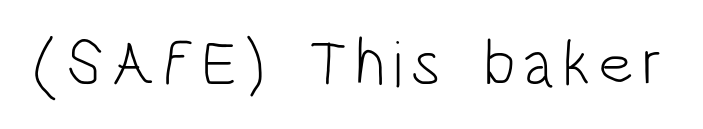
The image shows 65 px light, condensed sans-serif type, upright; set not underlined; low stroke contrast and a large x-height.
